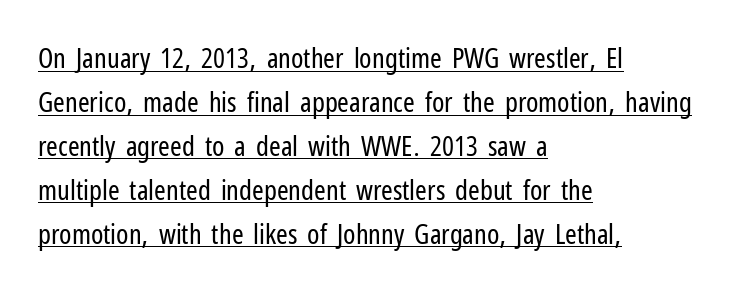
{"serif": "no", "italic": "no", "bold": "no", "weight": "regular", "width": "condensed", "stroke_contrast": "low", "x_height": "medium", "monospaced": "no", "underline": "yes", "align": "left", "line_spacing": "normal", "line_spacing_ratio": 1.57, "letter_spacing": "normal", "letter_spacing_em": 0.0, "glyph_px": 28}
